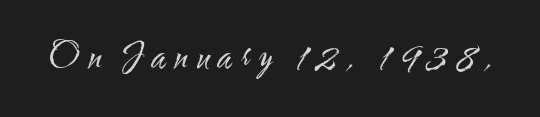
{"serif": "no", "bold": "no", "weight": "regular", "width": "condensed", "stroke_contrast": "medium", "x_height": "small", "monospaced": "no", "underline": "no", "letter_spacing": "wide", "letter_spacing_em": 0.24, "glyph_px": 35}
